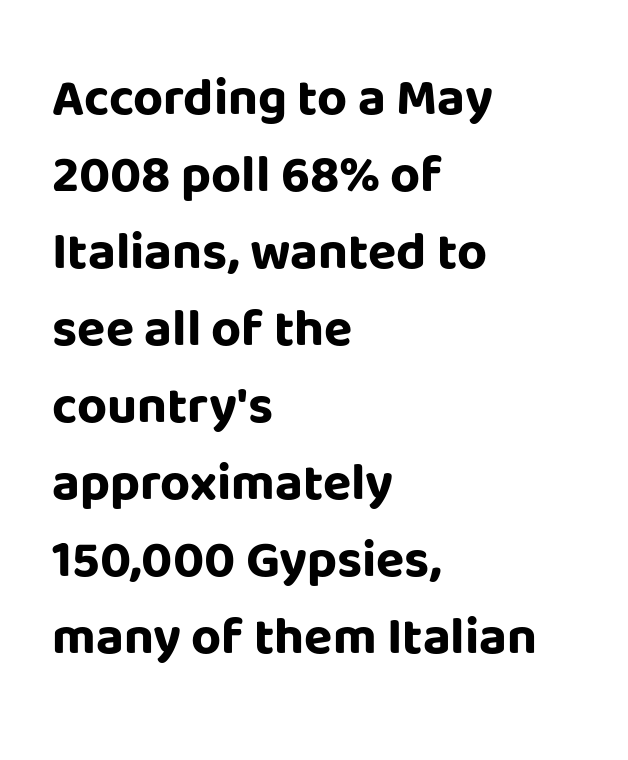
Does the leading feel generous? No, just average. Look at the bottom of the vertical strokes: they stop flat, with no serifs. The rendering uses a bold face; every stroke is thick and dark. Nothing unusual about the tracking: characters are spaced as the font intends.
